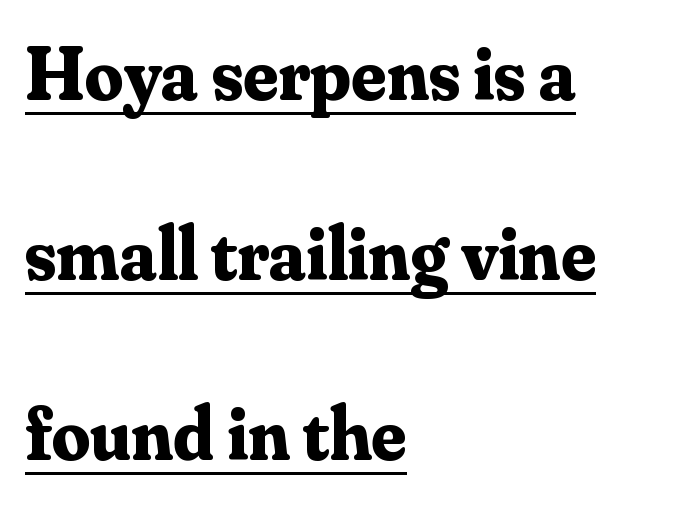
Q: Is the text bold? A: Yes.
Q: Is the text italic (slanted)? A: No, it is upright.
Q: Is the typeface a serif or a sans-serif typeface? A: Serif.
Q: Is the text underlined? A: Yes.
Q: How is the paragraph aligned? A: Left-aligned.
Q: Is the spacing between letters normal or unusually wide? A: Normal.
Q: Is the spacing between lines tight, normal or loose? A: Loose.
Q: Width (condensed, normal, or wide)? A: Normal.
Q: Stroke contrast? A: Medium.
Q: x-height? A: Small.
Q: Monospaced? A: No.
